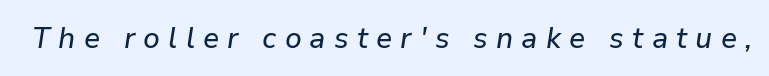
The space beneath each line is pristine and unruled. Here the glyphs are tracked loosely, breaking word shapes into spaced letters. Think of a printed novel: that variable character pitch is what you see here. There's an unmistakable incline to the writing here.
